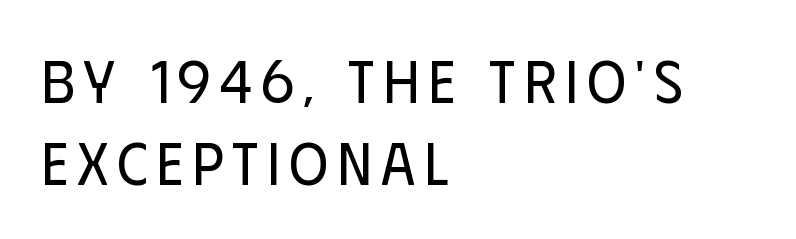
{"serif": "no", "italic": "no", "bold": "no", "weight": "regular", "width": "condensed", "stroke_contrast": "low", "x_height": "large", "monospaced": "no", "underline": "no", "align": "left", "line_spacing": "normal", "line_spacing_ratio": 1.37, "glyph_px": 60}
